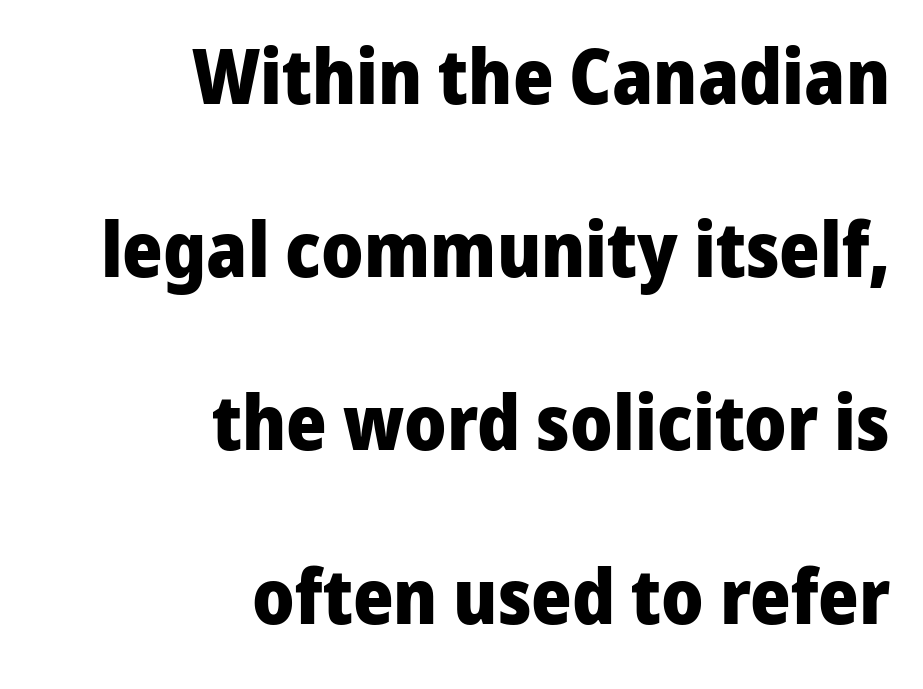
The line-height multiplier appears high, well above default. Is the letter spacing exaggerated? No — it looks like the ordinary default. The glyphs have the mass of a bold cut. Serif or sans? Sans — the stroke terminals are bare. Notice how the stems are strictly vertical — no italics here.
